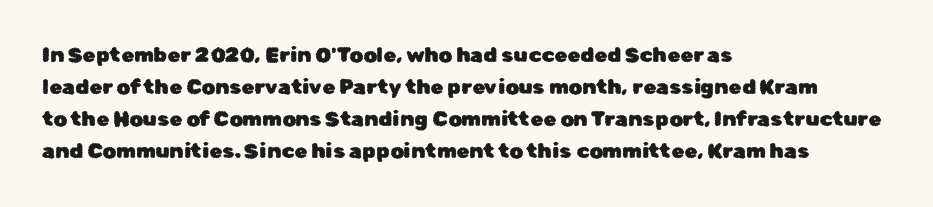
Q: Is the text italic (slanted)? A: No, it is upright.
Q: Is the text underlined? A: No.
Q: How is the paragraph aligned? A: Left-aligned.
Q: Is the spacing between letters normal or unusually wide? A: Normal.
Q: Is the spacing between lines tight, normal or loose? A: Normal.
